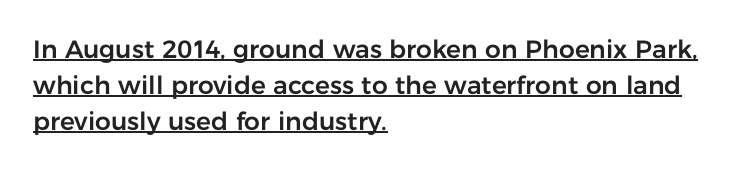
Vertical spacing — default. Caption: multi-line text, flush left, ragged right. Nothing unusual about the tracking: characters are spaced as the font intends. Notice how a bar underscores the lettering throughout.
